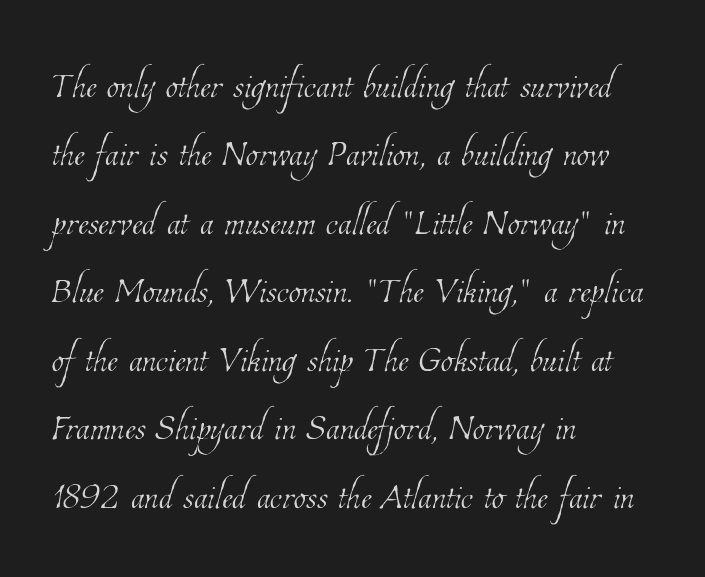
Q: Is the text bold? A: No.
Q: Is the text underlined? A: No.
Q: How is the paragraph aligned? A: Left-aligned.
Q: Is the spacing between letters normal or unusually wide? A: Normal.
Q: Is the spacing between lines tight, normal or loose? A: Normal.
Q: Width (condensed, normal, or wide)? A: Condensed.
Q: Stroke contrast? A: Low.
Q: x-height? A: Medium.
Q: Monospaced? A: No.
